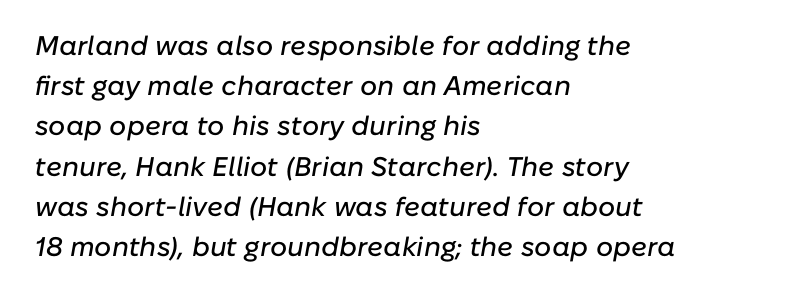
Style check: oblique. The leading is moderate, giving the passage an even texture. The gaps between neighbouring characters are ordinary and unremarkable. Visually the block forms a straight wall on the left and a jagged coastline on the right. Clear beneath every line of the passage.
